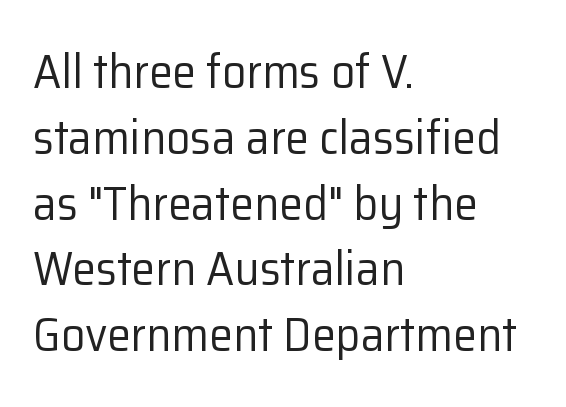
Q: Is the text bold? A: No.
Q: Is the text italic (slanted)? A: No, it is upright.
Q: Is the typeface a serif or a sans-serif typeface? A: Sans-serif.
Q: Is the text underlined? A: No.
Q: How is the paragraph aligned? A: Left-aligned.
Q: Is the spacing between letters normal or unusually wide? A: Normal.
Q: Is the spacing between lines tight, normal or loose? A: Normal.
Q: Width (condensed, normal, or wide)? A: Normal.
Q: Stroke contrast? A: Low.
Q: x-height? A: Medium.
Q: Monospaced? A: No.
